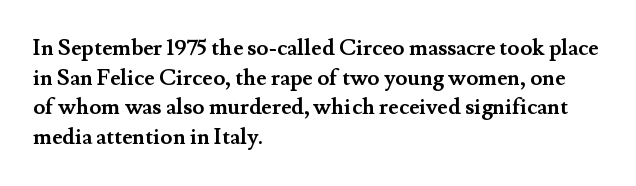
Caption: standard tracking, unaltered. Bold? Absolutely — the strokes are thick and heavy. Where is the straight margin? On the left. The line-height multiplier appears to be the usual default. Underlining? Definitely not there. Upright lettering throughout.
